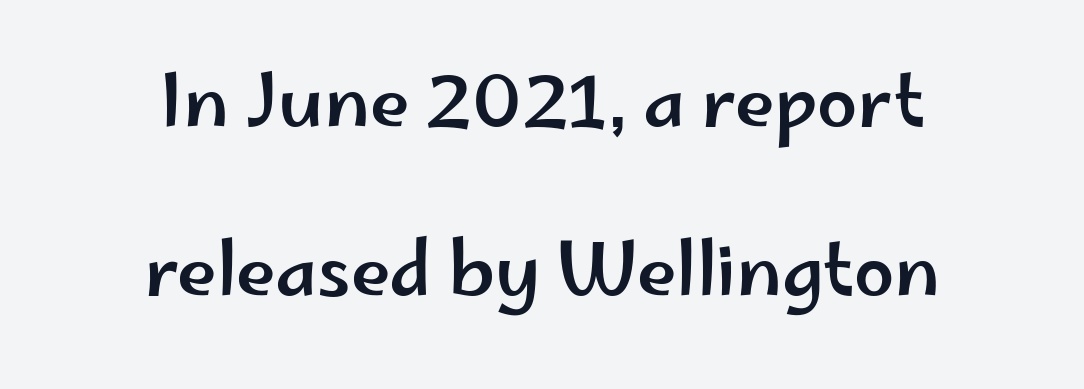
Q: Is the text italic (slanted)? A: No, it is upright.
Q: Is the typeface a serif or a sans-serif typeface? A: Sans-serif.
Q: Is the text underlined? A: No.
Q: How is the paragraph aligned? A: Centered.
Q: Is the spacing between letters normal or unusually wide? A: Normal.
Q: Is the spacing between lines tight, normal or loose? A: Loose.
Q: Width (condensed, normal, or wide)? A: Wide.
Q: Stroke contrast? A: Low.
Q: x-height? A: Small.
Q: Monospaced? A: No.
